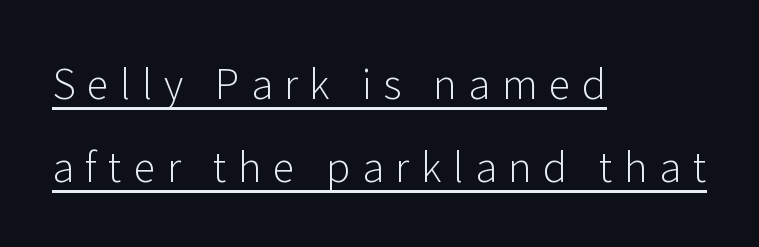
Q: Is the text bold? A: No.
Q: Is the text italic (slanted)? A: No, it is upright.
Q: Is the typeface a serif or a sans-serif typeface? A: Sans-serif.
Q: Is the text underlined? A: Yes.
Q: How is the paragraph aligned? A: Left-aligned.
Q: Is the spacing between letters normal or unusually wide? A: Unusually wide.
Q: Is the spacing between lines tight, normal or loose? A: Loose.
Q: Width (condensed, normal, or wide)? A: Normal.
Q: Stroke contrast? A: Low.
Q: x-height? A: Medium.
Q: Monospaced? A: No.
